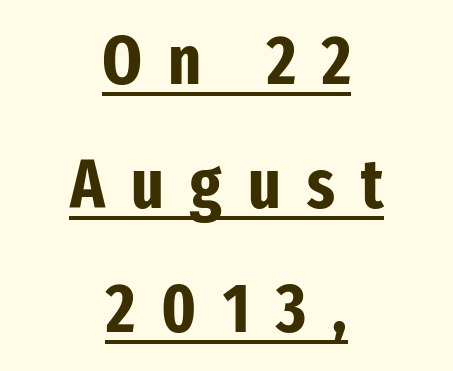
Q: Is the text bold? A: Yes.
Q: Is the text italic (slanted)? A: No, it is upright.
Q: Is the typeface a serif or a sans-serif typeface? A: Sans-serif.
Q: Is the text underlined? A: Yes.
Q: How is the paragraph aligned? A: Centered.
Q: Is the spacing between letters normal or unusually wide? A: Unusually wide.
Q: Width (condensed, normal, or wide)? A: Condensed.
Q: Stroke contrast? A: Low.
Q: x-height? A: Medium.
Q: Monospaced? A: No.
